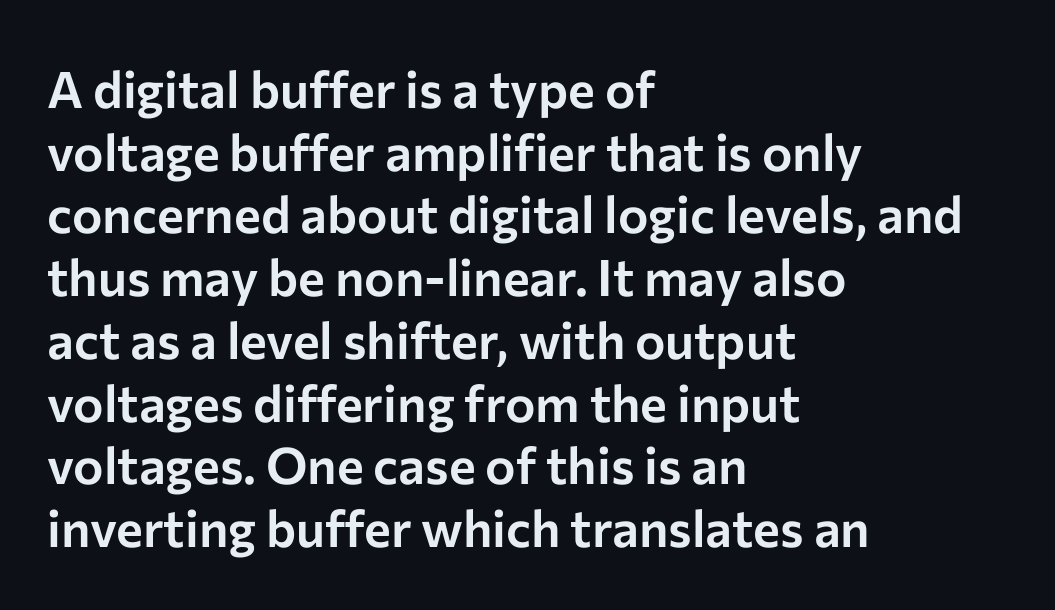
The image shows 51 px sans-serif type, upright; set left-aligned, line spacing 1.23x, normal letter spacing, not underlined; low stroke contrast and a medium x-height.
